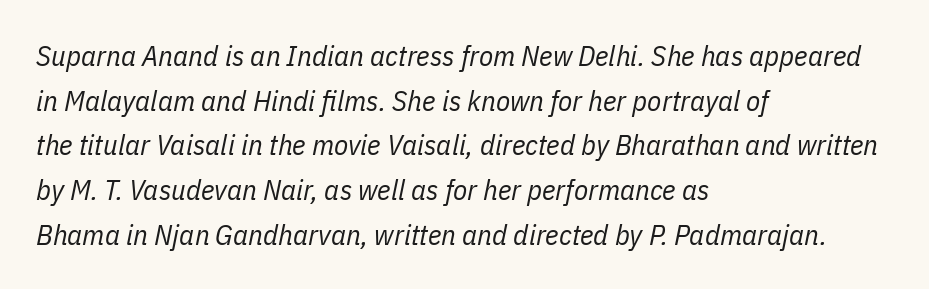
Q: Is the text bold? A: No.
Q: Is the text italic (slanted)? A: Yes, it leans right by about 11 degrees.
Q: Is the text underlined? A: No.
Q: How is the paragraph aligned? A: Left-aligned.
Q: Is the spacing between letters normal or unusually wide? A: Normal.
Q: Is the spacing between lines tight, normal or loose? A: Normal.
Q: Width (condensed, normal, or wide)? A: Condensed.
Q: Stroke contrast? A: Low.
Q: x-height? A: Medium.
Q: Monospaced? A: No.
